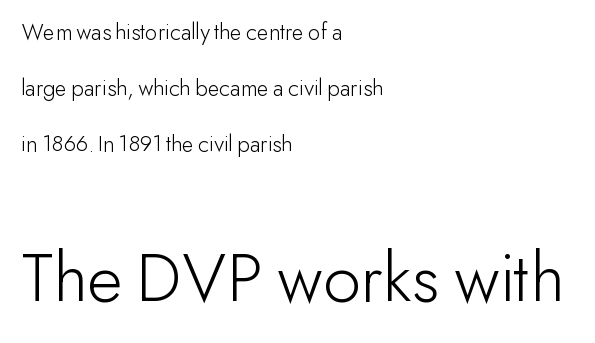
{"serif": "no", "italic": "no", "bold": "no", "weight": "light", "width": "normal", "stroke_contrast": "low", "x_height": "small", "monospaced": "no", "underline": "no", "align": "left", "line_spacing": "loose", "line_spacing_ratio": 2.33, "letter_spacing": "normal", "letter_spacing_em": 0.0, "larger_block": "second", "size_ratio": 3.04, "glyph_px": 73}
